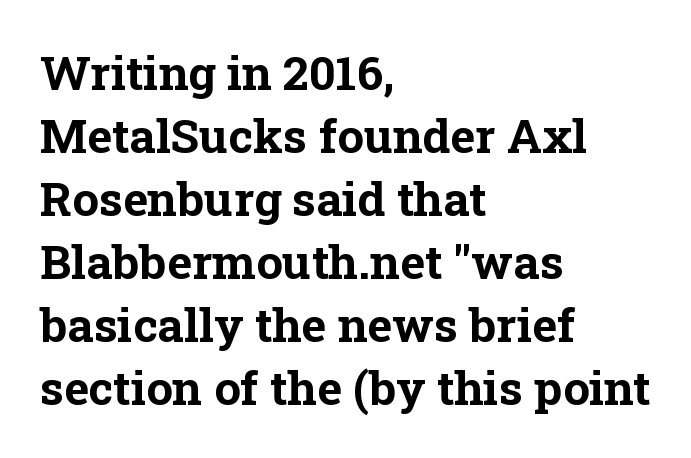
The image shows 47 px bold serif type, upright; set left-aligned, normal line spacing (1.34x), normal letter spacing, not underlined; low stroke contrast and a medium x-height.
